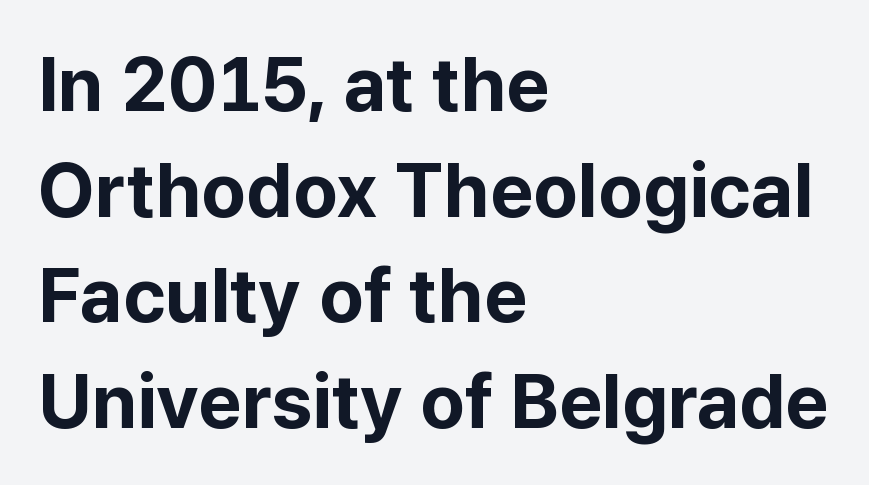
{"serif": "no", "italic": "no", "bold": "yes", "weight": "bold", "width": "normal", "stroke_contrast": "low", "x_height": "medium", "monospaced": "no", "underline": "no", "align": "left", "line_spacing": "normal", "line_spacing_ratio": 1.39, "letter_spacing": "normal", "letter_spacing_em": 0.0, "glyph_px": 76}
